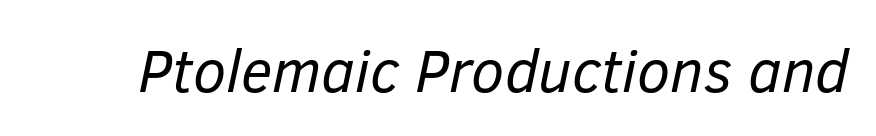
Q: Is the text bold? A: No.
Q: Is the text italic (slanted)? A: Yes, it leans right by about 12 degrees.
Q: Is the text underlined? A: No.
Q: Is the spacing between letters normal or unusually wide? A: Normal.
Q: Width (condensed, normal, or wide)? A: Normal.
Q: Stroke contrast? A: Low.
Q: x-height? A: Medium.
Q: Monospaced? A: No.
